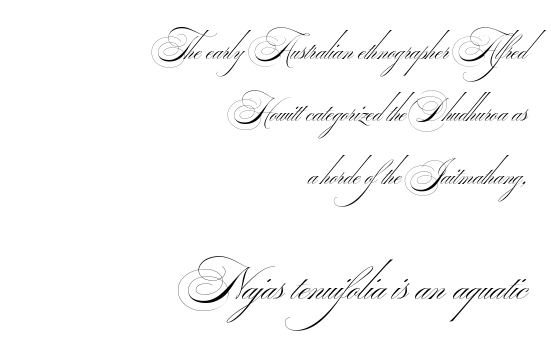
{"serif": "no", "bold": "no", "weight": "thin", "width": "wide", "stroke_contrast": "medium", "monospaced": "no", "underline": "no", "align": "right", "line_spacing": "loose", "line_spacing_ratio": 2.01, "letter_spacing": "normal", "letter_spacing_em": 0.0, "larger_block": "second", "size_ratio": 1.48, "glyph_px": 46}
